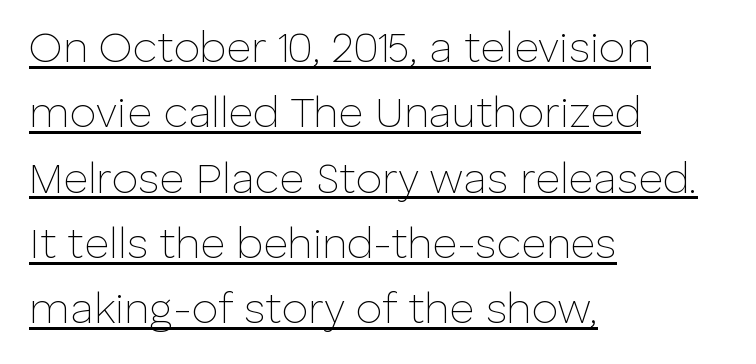
Q: Is the text bold? A: No.
Q: Is the text italic (slanted)? A: No, it is upright.
Q: Is the typeface a serif or a sans-serif typeface? A: Sans-serif.
Q: Is the text underlined? A: Yes.
Q: How is the paragraph aligned? A: Left-aligned.
Q: Is the spacing between letters normal or unusually wide? A: Normal.
Q: Is the spacing between lines tight, normal or loose? A: Normal.
Q: Width (condensed, normal, or wide)? A: Normal.
Q: Stroke contrast? A: Low.
Q: x-height? A: Medium.
Q: Monospaced? A: No.
